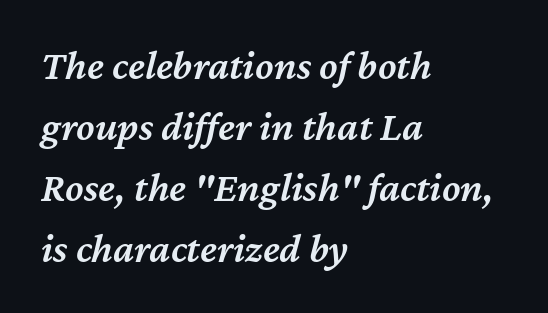
Q: Is the text bold? A: Semi-bold.
Q: Is the text italic (slanted)? A: Yes, it leans right by about 12 degrees.
Q: Is the text underlined? A: No.
Q: How is the paragraph aligned? A: Left-aligned.
Q: Is the spacing between letters normal or unusually wide? A: Normal.
Q: Is the spacing between lines tight, normal or loose? A: Normal.
Q: Width (condensed, normal, or wide)? A: Normal.
Q: Stroke contrast? A: Medium.
Q: x-height? A: Medium.
Q: Monospaced? A: No.
